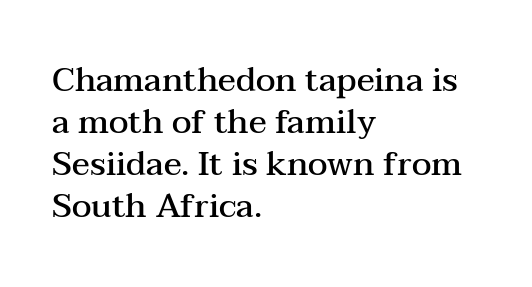
The image shows 33 px semibold, wide serif type, upright; set left-aligned, normal line spacing (1.27x), normal letter spacing, not underlined; medium stroke contrast and a medium x-height.
